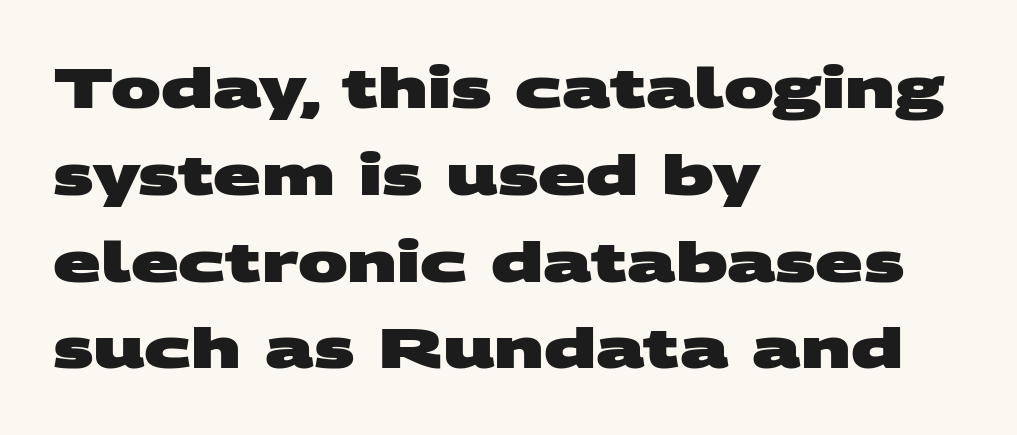
The image shows 56 px heavy, wide sans-serif type; set left-aligned, normal line spacing (1.55x), normal letter spacing, not underlined; medium stroke contrast and a large x-height.
